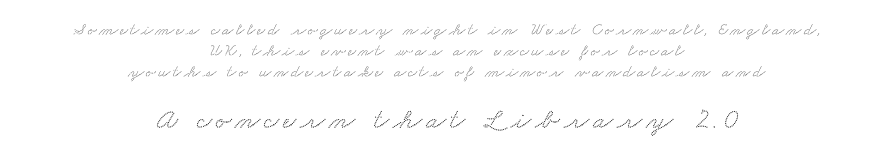
The image shows 29 px wide serif type; set centered, line spacing 1.23x, not underlined; the second (bottom) block is 1.71x larger; medium stroke contrast and a small x-height.
